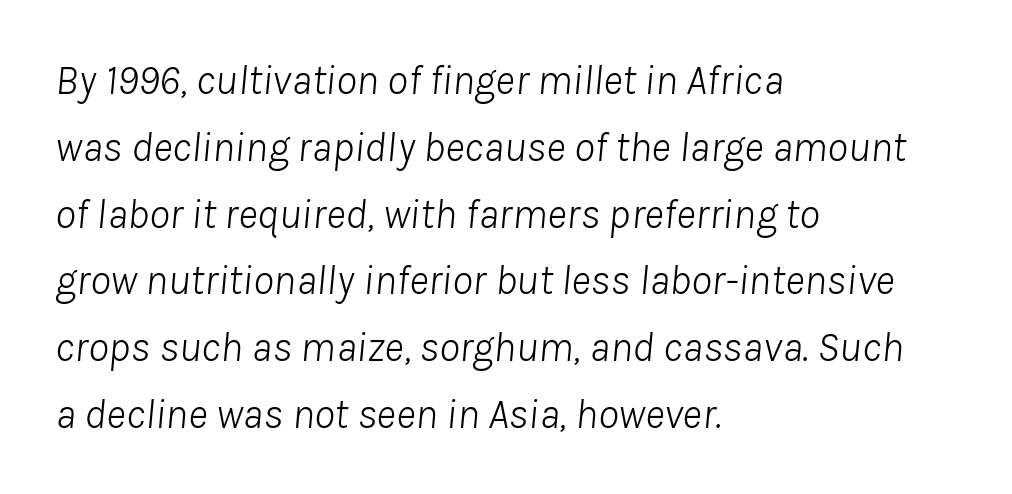
Q: Is the text bold? A: No.
Q: Is the text italic (slanted)? A: Yes, it leans right by about 8 degrees.
Q: Is the text underlined? A: No.
Q: How is the paragraph aligned? A: Left-aligned.
Q: Is the spacing between letters normal or unusually wide? A: Normal.
Q: Is the spacing between lines tight, normal or loose? A: Normal.
Q: Width (condensed, normal, or wide)? A: Normal.
Q: Stroke contrast? A: Low.
Q: x-height? A: Medium.
Q: Monospaced? A: No.
